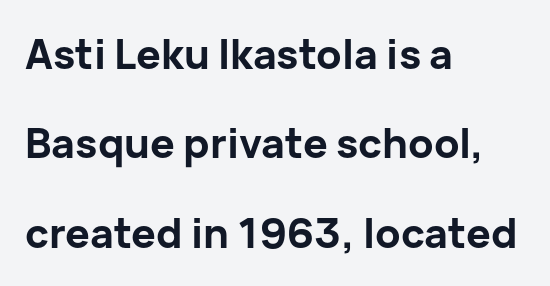
The image shows 41 px bold sans-serif type, upright; set left-aligned, loose line spacing (2.18x), normal letter spacing, not underlined; low stroke contrast and a medium x-height.
